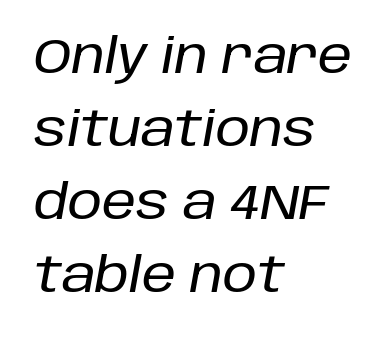
{"italic": "yes", "lean": "right", "slant_degrees": 10, "width": "normal", "stroke_contrast": "low", "x_height": "large", "monospaced": "no", "underline": "no", "align": "left", "line_spacing": "normal", "line_spacing_ratio": 1.49, "letter_spacing": "normal", "letter_spacing_em": 0.0, "glyph_px": 49}
